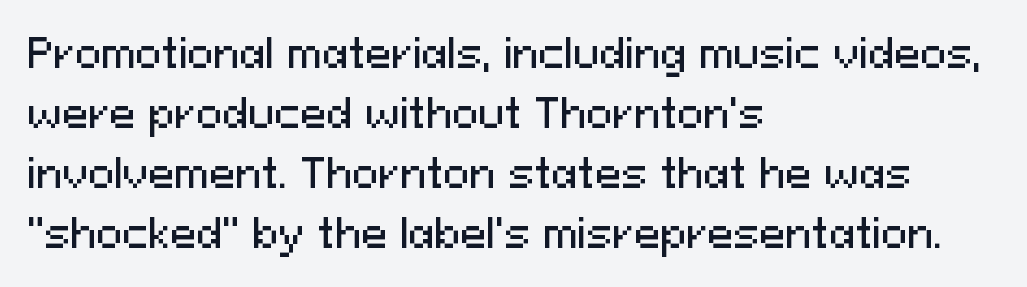
The image shows 39 px sans-serif type, upright; set left-aligned, normal line spacing (1.54x), normal letter spacing, not underlined; medium stroke contrast and a medium x-height.
